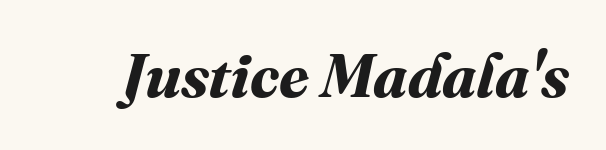
Honestly, there is no underline to notice here at all. Bold? Absolutely — the strokes are thick and heavy. Nothing unusual about the tracking: characters are spaced as the font intends. Here the designer chose a conventional face with non-uniform glyph widths.
